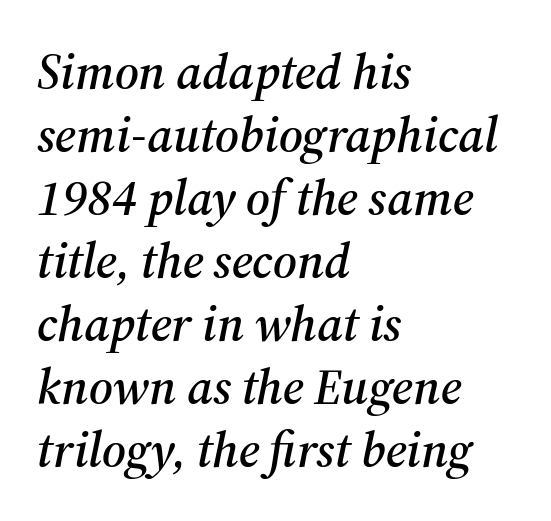
{"serif": "yes", "italic": "yes", "lean": "right", "slant_degrees": 12, "width": "normal", "stroke_contrast": "medium", "x_height": "medium", "monospaced": "no", "underline": "no", "align": "left", "line_spacing": "normal", "line_spacing_ratio": 1.26, "letter_spacing": "normal", "letter_spacing_em": 0.0, "glyph_px": 50}
